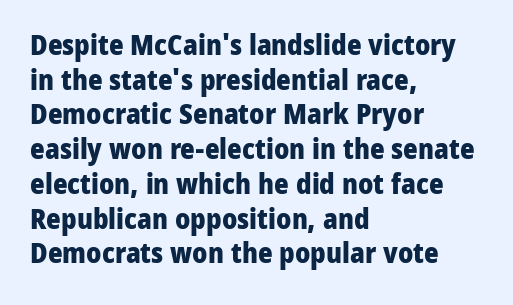
Q: Is the text bold? A: Yes.
Q: Is the text italic (slanted)? A: No, it is upright.
Q: Is the typeface a serif or a sans-serif typeface? A: Sans-serif.
Q: Is the text underlined? A: No.
Q: How is the paragraph aligned? A: Left-aligned.
Q: Is the spacing between letters normal or unusually wide? A: Normal.
Q: Width (condensed, normal, or wide)? A: Normal.
Q: Stroke contrast? A: Low.
Q: x-height? A: Medium.
Q: Monospaced? A: No.
